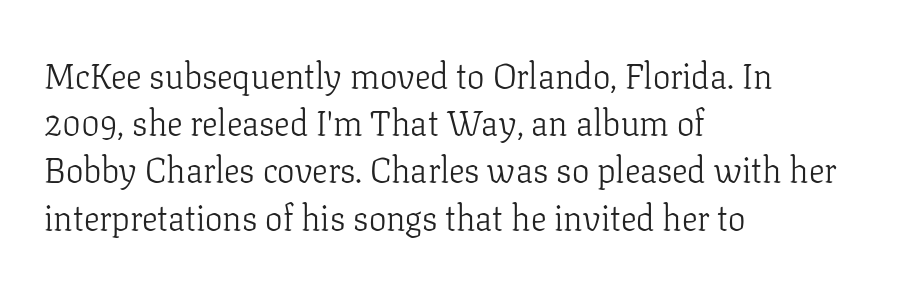
A normal amount of white space separates one row of letters from the next. The passage is arranged the way most books set body copy — flush left. Letterform terminals end in serifs throughout the passage. The specimen omits any rule beneath the text block's lines. Ink coverage per letter is moderate at most.
